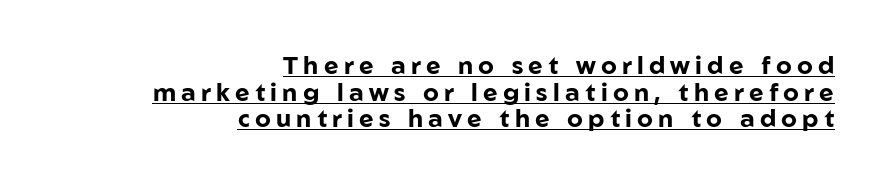
The lines are packed closely together with very little leading. Style check: upright. Underlined type. How heavy is the stroke? Heavy — this is a bold.
